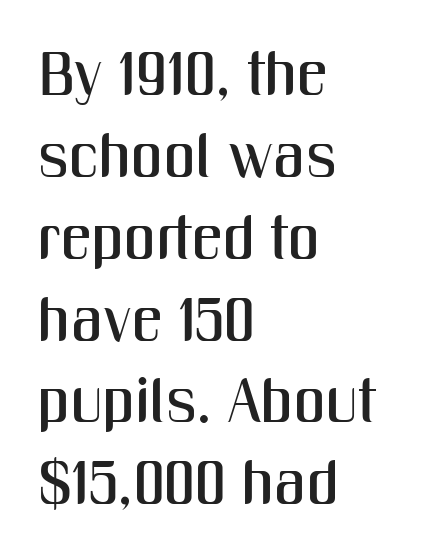
These lines keep a tight, regular rhythm from letter to letter. The face used here is a sans, in the tradition of grotesques and geometrics. This sample uses an upright cut, with every glyph sitting square on the baseline. Interline gaps are of average width in this sample. The baseline area is clear.
